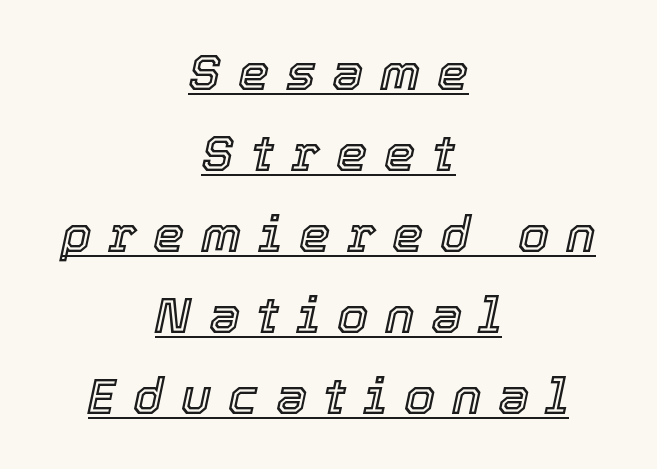
The image shows 50 px text type, italic (leaning right); set centered, normal line spacing (1.62x), unusually wide letter spacing (+0.33 em), underlined; a medium x-height.
